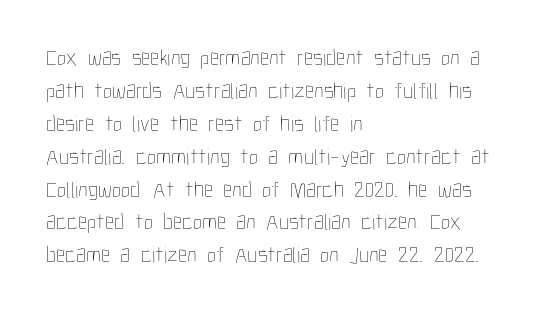
{"italic": "no", "bold": "no", "underline": "no", "align": "left", "line_spacing": "normal", "line_spacing_ratio": 1.43, "letter_spacing": "normal", "letter_spacing_em": 0.0, "glyph_px": 23}
